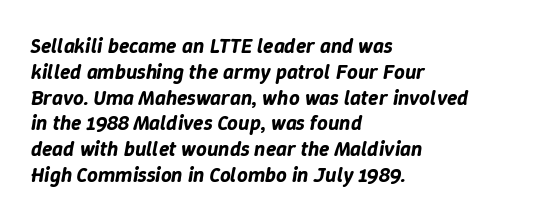
Compared with ordinary roman type, these characters are visibly tilted. The space directly below the letters is spotless. The passage shown has conventional tracking throughout. Where is the straight margin? On the left.
